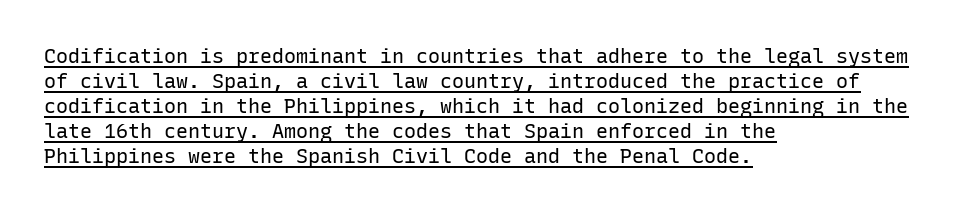
{"italic": "no", "bold": "no", "underline": "yes", "align": "left", "line_spacing": "normal", "line_spacing_ratio": 1.25, "letter_spacing": "normal", "letter_spacing_em": 0.0, "glyph_px": 20}
